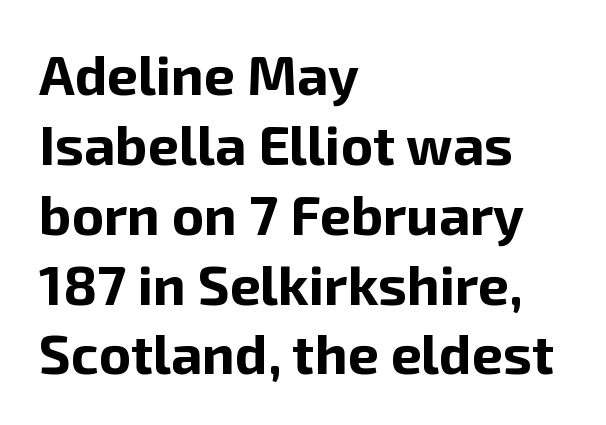
{"serif": "no", "italic": "no", "bold": "yes", "weight": "bold", "width": "normal", "stroke_contrast": "low", "x_height": "medium", "monospaced": "no", "underline": "no", "align": "left", "line_spacing": "normal", "line_spacing_ratio": 1.27, "letter_spacing": "normal", "letter_spacing_em": 0.0, "glyph_px": 55}
